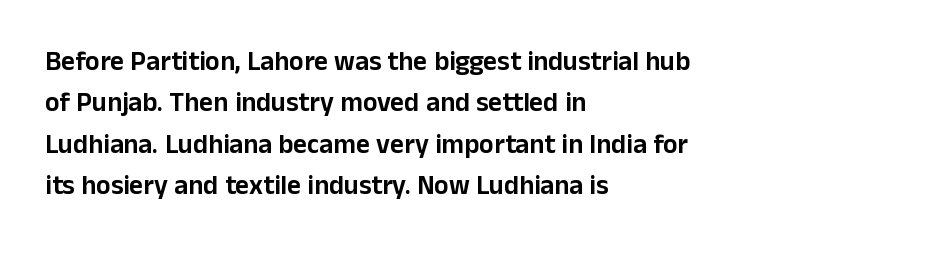
Successive baselines arrive at the customary interval. Short and long lines alike share a common starting point at left. Italic: no, the glyphs are upright roman. Short note: letters normally spaced. Quick note: underline off.
